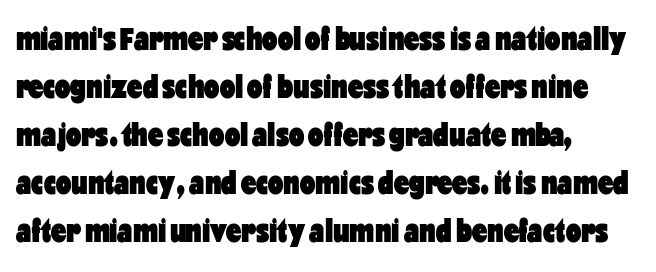
The image shows 34 px heavy, condensed sans-serif type, upright; set left-aligned, normal line spacing (1.41x), normal letter spacing, not underlined; low stroke contrast and a medium x-height.
